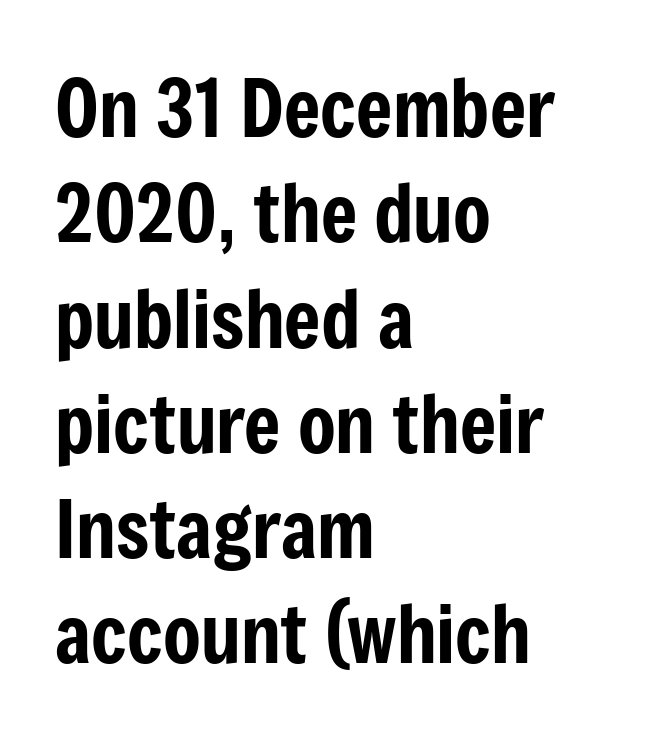
The image shows 78 px condensed sans-serif type, upright; set left-aligned, normal line spacing (1.35x), normal letter spacing, not underlined; low stroke contrast and a medium x-height.
